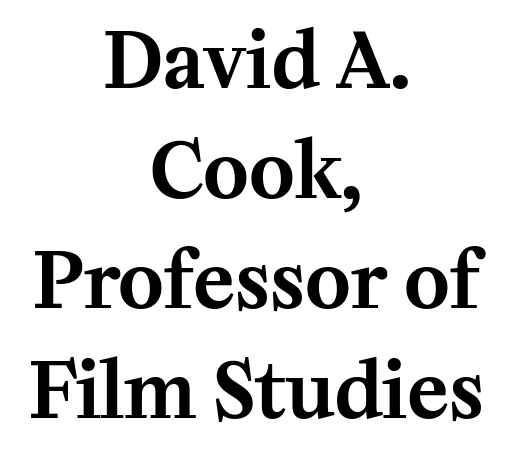
The rendering keeps characters at their native spacing. No word sits above an underline. Each line is balanced around a shared central axis. Stroke terminals: seriffed. Posture: straight, roman, zero tilt. Character widths vary here, with narrow letters taking less room than wide ones.
